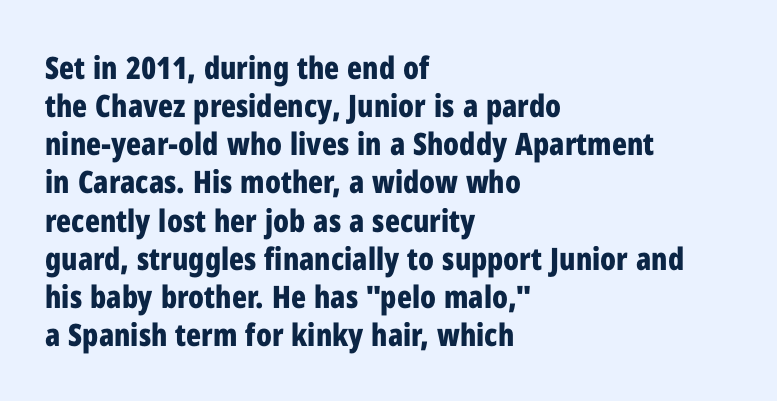
The letters advance in unequal steps, a hallmark of proportional type. The setting favours the left margin, as ordinary paragraphs usually do. Type without underlining. Observe the absence of serifs on each vertical stroke in this sample. The letters sit at their default tracking, neither squeezed nor spread.
